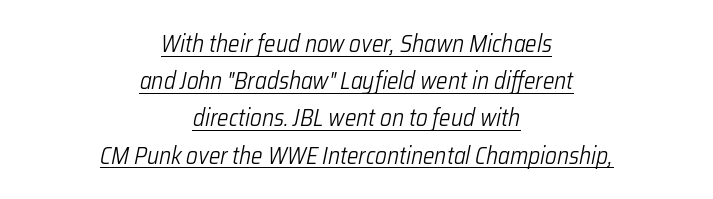
This sample uses plain, unmodified letter spacing. The lettering tilts uniformly, giving the passage an italic look. Stems here are at most as thick as an everyday book face. Vertical spacing — default.
